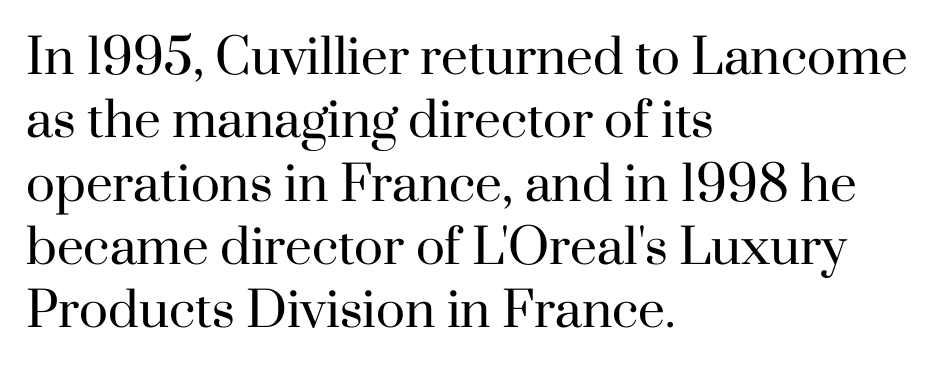
Weight: not bold — regular or lighter. The compositor pushed each line to the left boundary. The rendering uses a moderate line-height, typical for paragraphs. Caption: standard tracking, unaltered.
